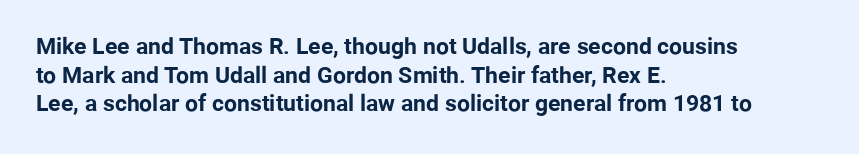
The image shows 23 px bold type, upright; set left-aligned, line spacing 1.24x, normal letter spacing, not underlined.
